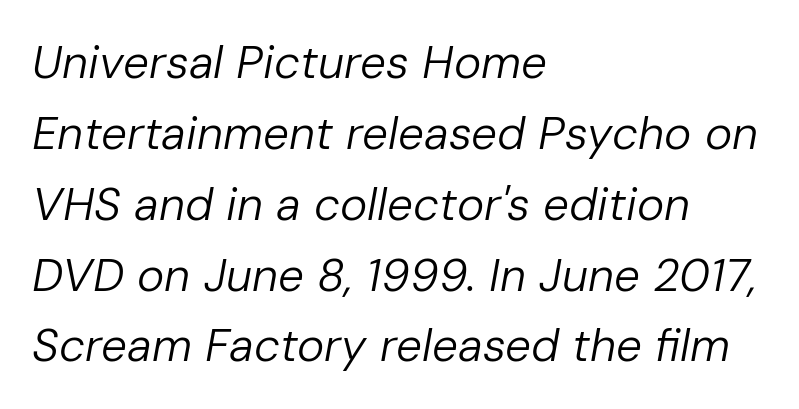
Weight: not bold — regular or lighter. These lines were composed using italics. Notice how the passage keeps a crisp vertical edge on the left only. Regular leading. The passage shown is typed in a proportional face where columns would drift.
